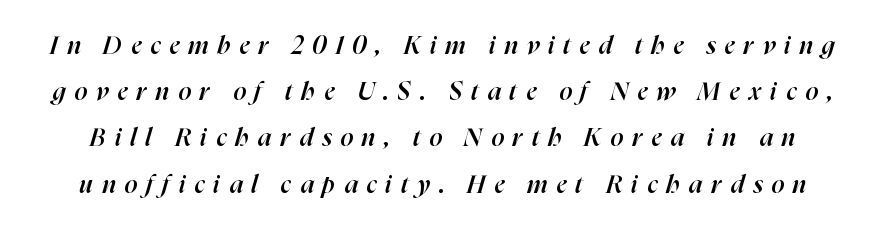
Weight: semibold (demi). Words appear elongated and porous because spacing is wide. The zone under the glyphs is completely vacant. The axis of the letterforms is tilted away from vertical.
